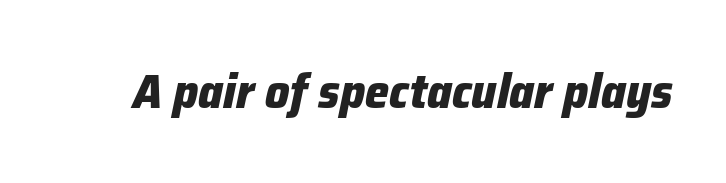
This sample has the flowing, uneven cadence of proportional lettering. Is the type slanted? Yes — the strokes lean at a clear angle. Nobody touched the tracking dial on this one. The face used here has the dense, thick strokes of a bold.
